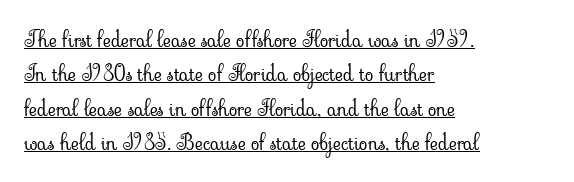
Q: Is the text bold? A: No.
Q: Is the text italic (slanted)? A: No, it is upright.
Q: Is the text underlined? A: Yes.
Q: How is the paragraph aligned? A: Left-aligned.
Q: Is the spacing between letters normal or unusually wide? A: Normal.
Q: Is the spacing between lines tight, normal or loose? A: Normal.
